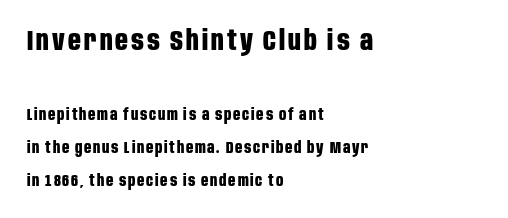
{"serif": "no", "italic": "no", "bold": "yes", "weight": "bold", "width": "condensed", "stroke_contrast": "low", "x_height": "large", "monospaced": "no", "underline": "no", "align": "left", "line_spacing": "loose", "line_spacing_ratio": 2.06, "larger_block": "first", "size_ratio": 1.75, "glyph_px": 28}
